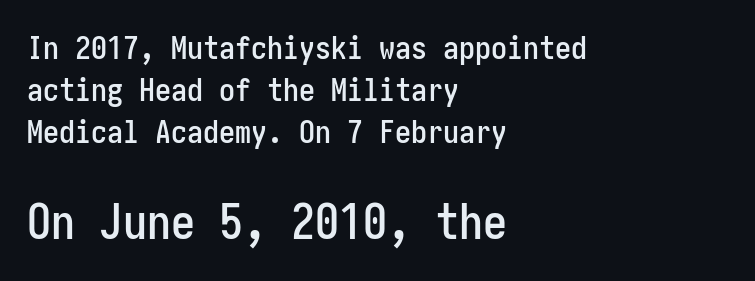
The image shows 48 px condensed sans-serif type, upright; set left-aligned, normal line spacing (1.32x), normal letter spacing, not underlined; the second (bottom) block is 1.5x larger; low stroke contrast and a medium x-height.
